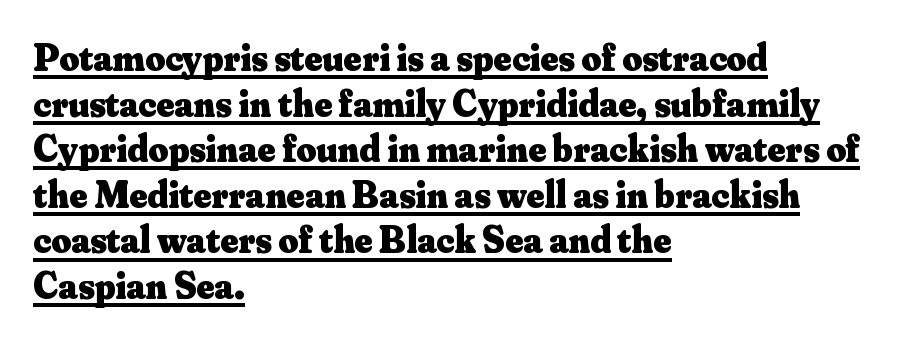
Q: Is the text bold? A: Yes.
Q: Is the text italic (slanted)? A: No, it is upright.
Q: Is the typeface a serif or a sans-serif typeface? A: Serif.
Q: Is the text underlined? A: Yes.
Q: How is the paragraph aligned? A: Left-aligned.
Q: Is the spacing between letters normal or unusually wide? A: Normal.
Q: Width (condensed, normal, or wide)? A: Normal.
Q: Stroke contrast? A: Medium.
Q: x-height? A: Small.
Q: Monospaced? A: No.
